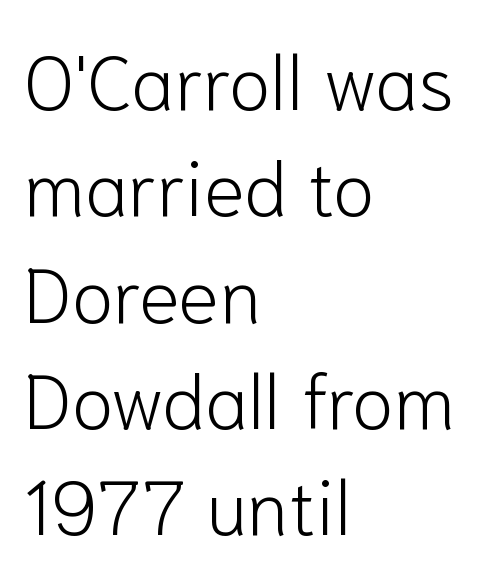
Q: Is the text bold? A: No.
Q: Is the text italic (slanted)? A: No, it is upright.
Q: Is the typeface a serif or a sans-serif typeface? A: Sans-serif.
Q: Is the text underlined? A: No.
Q: How is the paragraph aligned? A: Left-aligned.
Q: Is the spacing between letters normal or unusually wide? A: Normal.
Q: Is the spacing between lines tight, normal or loose? A: Normal.
Q: Width (condensed, normal, or wide)? A: Normal.
Q: Stroke contrast? A: Low.
Q: x-height? A: Medium.
Q: Monospaced? A: No.
